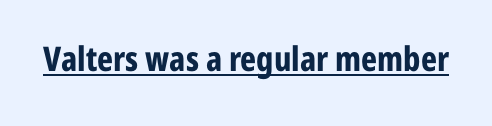
Q: Is the text bold? A: Yes.
Q: Is the text italic (slanted)? A: No, it is upright.
Q: Is the typeface a serif or a sans-serif typeface? A: Sans-serif.
Q: Is the text underlined? A: Yes.
Q: Is the spacing between letters normal or unusually wide? A: Normal.
Q: Width (condensed, normal, or wide)? A: Condensed.
Q: Stroke contrast? A: Low.
Q: x-height? A: Medium.
Q: Monospaced? A: No.
